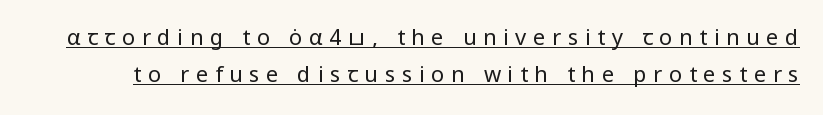
Q: Is the text bold? A: No.
Q: Is the text italic (slanted)? A: No, it is upright.
Q: Is the text underlined? A: Yes.
Q: Is the spacing between letters normal or unusually wide? A: Unusually wide.
Q: Is the spacing between lines tight, normal or loose? A: Normal.
